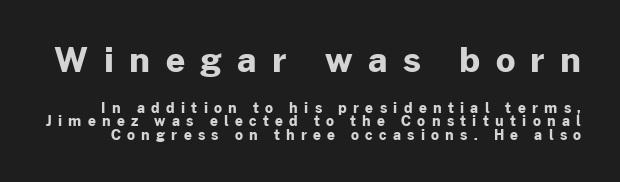
Two sizes are in play, and the larger belongs to the first block. The lettering holds an erect, upright posture throughout. A typesetter would call this proportional, since set widths differ per character. Type without underlining.
